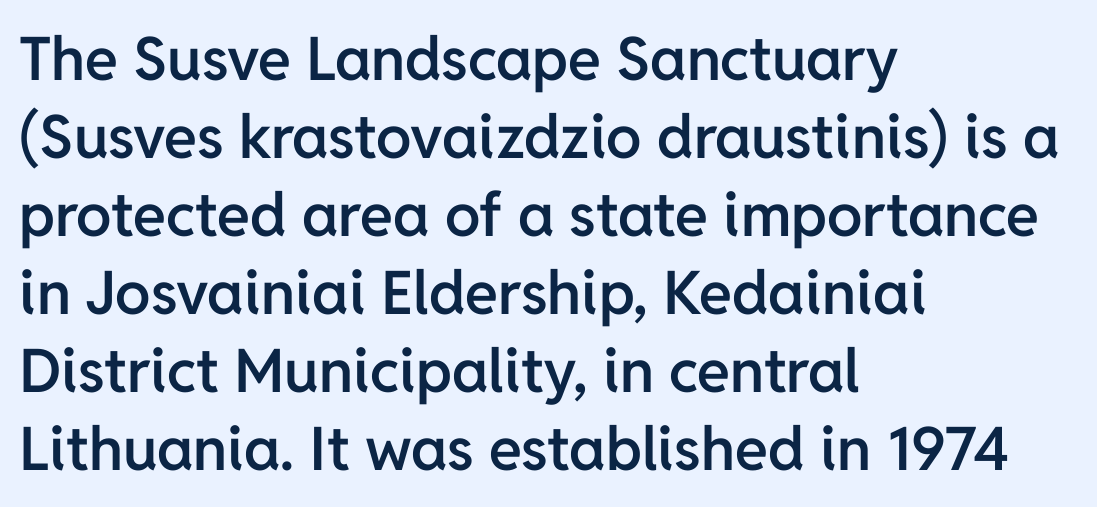
A bit beefed up — I'd call it semibold rather than bold. Do the letters lean? They stand straight. Type style note: lacks serifs. The designer left line spacing at the default. The zone under the glyphs is completely vacant.
